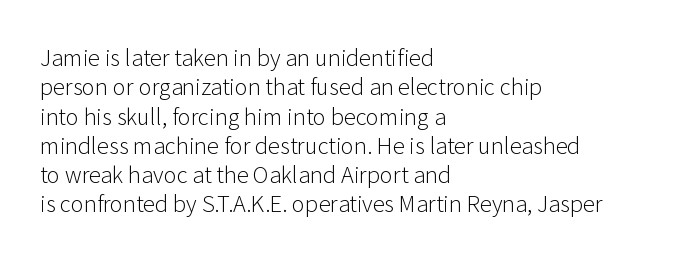
Q: Is the text bold? A: No.
Q: Is the text italic (slanted)? A: No, it is upright.
Q: Is the text underlined? A: No.
Q: How is the paragraph aligned? A: Left-aligned.
Q: Is the spacing between letters normal or unusually wide? A: Normal.
Q: Is the spacing between lines tight, normal or loose? A: Normal.
